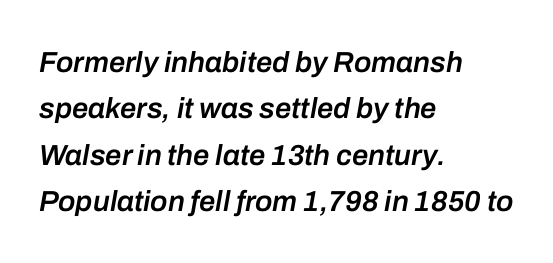
Do the characters align in a grid? No, the font is proportional. The strip under each line holds only bare page. A fair bit of extra ink — the face is semibold, not bold. The compositor pushed each line to the left boundary.
